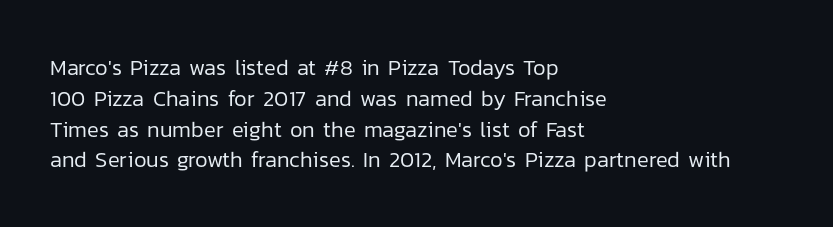
{"italic": "no", "bold": "no", "underline": "no", "align": "left", "line_spacing": "normal", "line_spacing_ratio": 1.4, "letter_spacing": "normal", "letter_spacing_em": 0.0, "glyph_px": 22}
